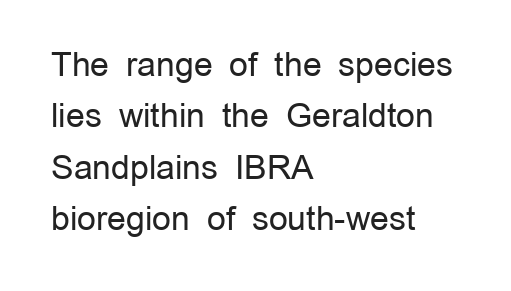
Q: Is the text bold? A: No.
Q: Is the text italic (slanted)? A: No, it is upright.
Q: Is the typeface a serif or a sans-serif typeface? A: Sans-serif.
Q: Is the text underlined? A: No.
Q: How is the paragraph aligned? A: Left-aligned.
Q: Is the spacing between letters normal or unusually wide? A: Normal.
Q: Is the spacing between lines tight, normal or loose? A: Normal.
Q: Width (condensed, normal, or wide)? A: Normal.
Q: Stroke contrast? A: Low.
Q: x-height? A: Medium.
Q: Monospaced? A: No.
